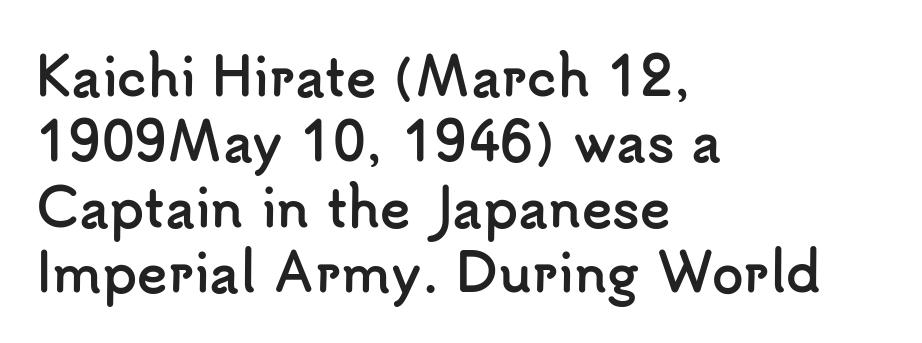
Spacing verdict: proportional, widths tailored to each character. Lines of text with bare space underneath. Layout note: lines flush left. These lines sit exactly where default settings would place them.
